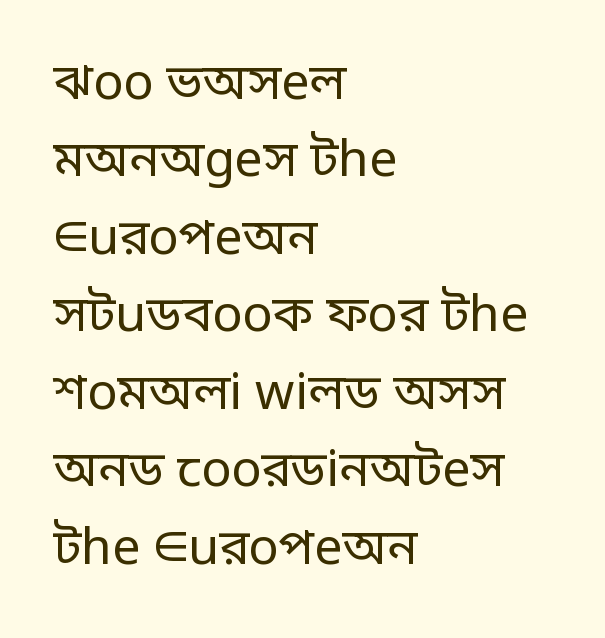
The image shows 50 px regular-weight sans-serif type, upright; set left-aligned, normal line spacing (1.55x), normal letter spacing, not underlined; low stroke contrast and a large x-height.
